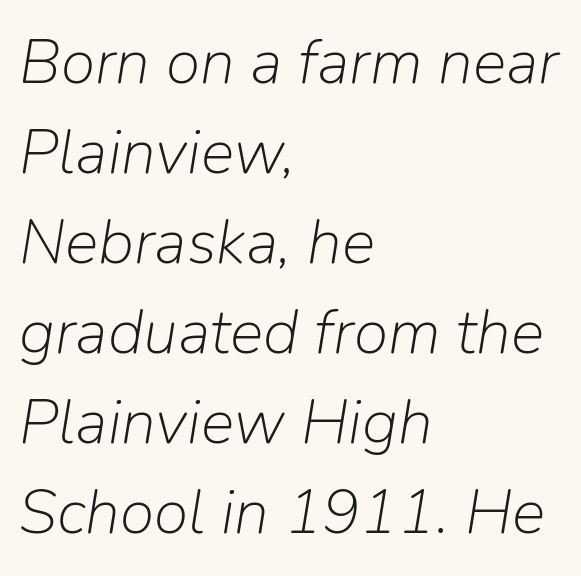
The image shows 63 px light type, italic (leaning right); set left-aligned, normal line spacing (1.43x), normal letter spacing, not underlined; low stroke contrast and a medium x-height.
